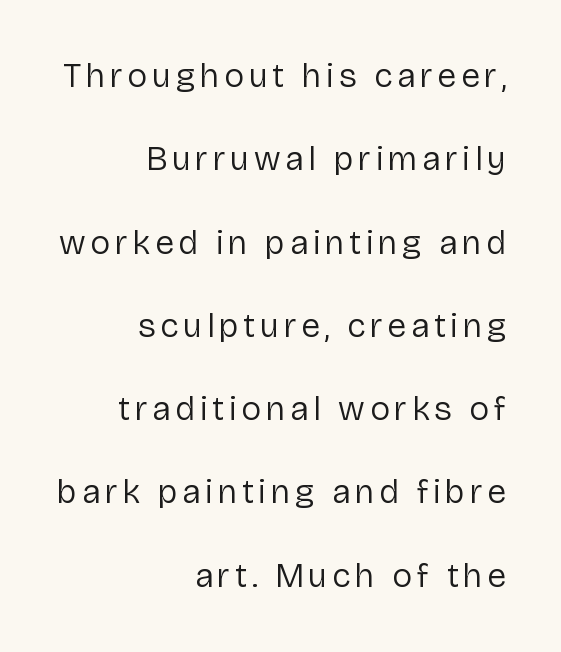
Vertically, the passage feels expansive, rows floating well apart. This sample has the flowing, uneven cadence of proportional lettering. The axis of the letterforms is exactly vertical. Glance below the letters and you will spot only blank space.
